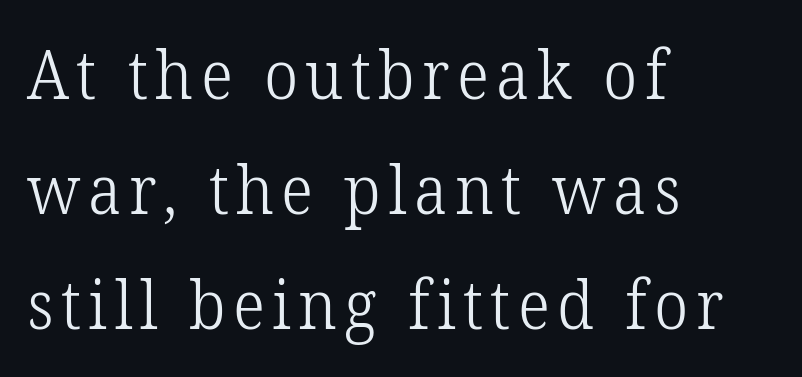
{"serif": "yes", "italic": "no", "bold": "no", "weight": "light", "width": "normal", "stroke_contrast": "low", "x_height": "medium", "monospaced": "no", "underline": "no", "align": "left", "line_spacing_ratio": 1.72, "glyph_px": 67}
